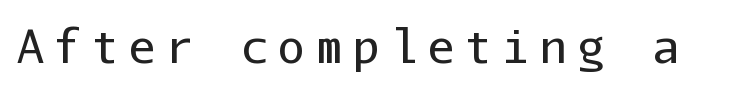
{"serif": "no", "italic": "no", "bold": "no", "weight": "regular", "width": "normal", "stroke_contrast": "low", "x_height": "medium", "monospaced": "yes", "underline": "no", "letter_spacing": "wide", "letter_spacing_em": 0.23, "glyph_px": 45}
